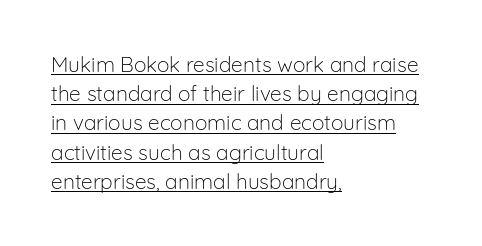
{"italic": "no", "bold": "no", "underline": "yes", "align": "left", "line_spacing": "normal", "line_spacing_ratio": 1.39, "letter_spacing": "normal", "letter_spacing_em": 0.0, "glyph_px": 21}
